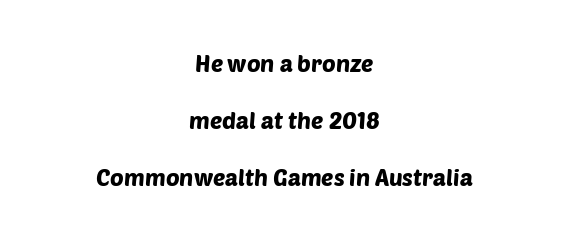
{"underline": "no", "align": "center", "line_spacing": "loose", "line_spacing_ratio": 2.47, "letter_spacing": "normal", "letter_spacing_em": 0.0, "glyph_px": 23}
